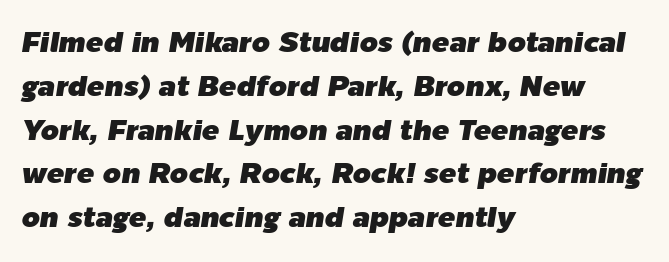
{"italic": "yes", "lean": "right", "slant_degrees": 9, "width": "normal", "stroke_contrast": "low", "x_height": "medium", "monospaced": "no", "underline": "no", "align": "left", "line_spacing": "normal", "line_spacing_ratio": 1.51, "letter_spacing": "normal", "letter_spacing_em": 0.0, "glyph_px": 29}
